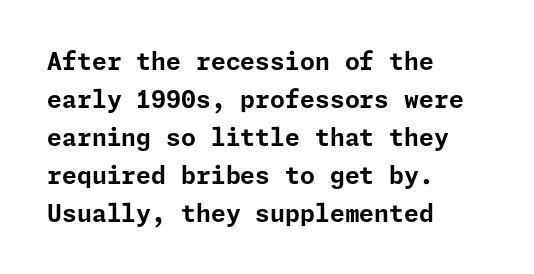
The space between consecutive lines is moderate. Alignment: flush left. The passage shown is not underscored anywhere. The type is set solid horizontally, with unmodified tracking. The characters look thick and weighty, a clear bold. Unlike italic type, these characters show no tilt at all.
